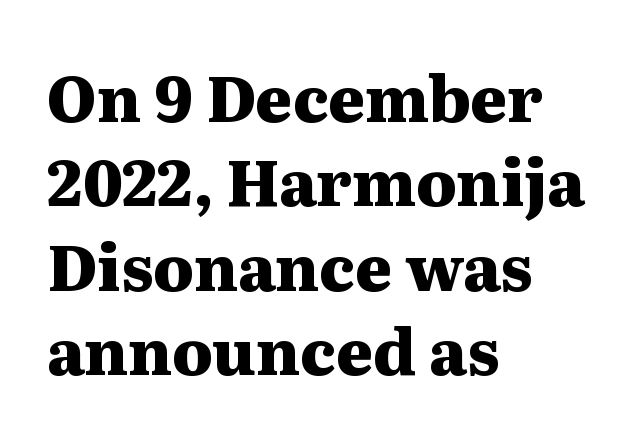
{"serif": "yes", "italic": "no", "bold": "yes", "weight": "heavy", "width": "wide", "stroke_contrast": "medium", "x_height": "medium", "monospaced": "no", "underline": "no", "align": "left", "line_spacing": "normal", "line_spacing_ratio": 1.34, "letter_spacing": "normal", "letter_spacing_em": 0.0, "glyph_px": 63}
